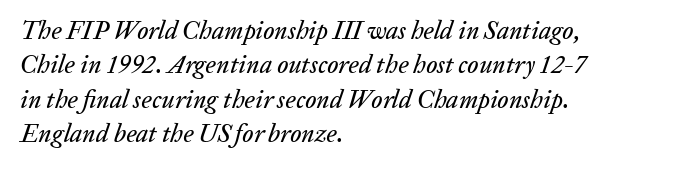
Compared with typical body copy, the letter spacing here is the same. Every character sits at an angle, as italics do. Casual observation: everything's shoved over to the left. Any mark beneath the type? The region is blank.
